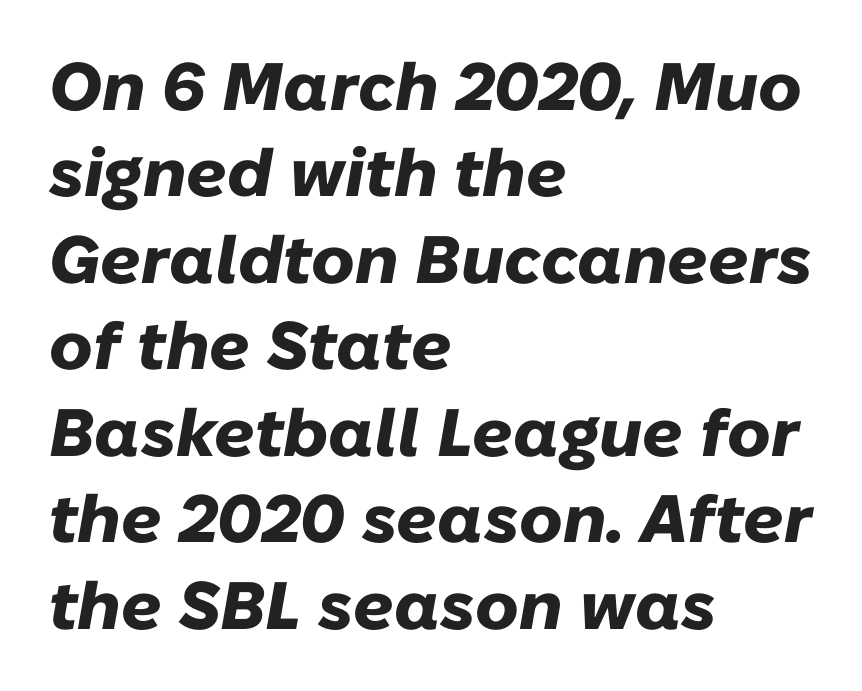
{"italic": "yes", "lean": "right", "slant_degrees": 10, "bold": "yes", "weight": "heavy", "width": "normal", "stroke_contrast": "low", "x_height": "medium", "monospaced": "no", "underline": "no", "align": "left", "line_spacing": "normal", "line_spacing_ratio": 1.29, "letter_spacing": "normal", "letter_spacing_em": 0.0, "glyph_px": 67}
